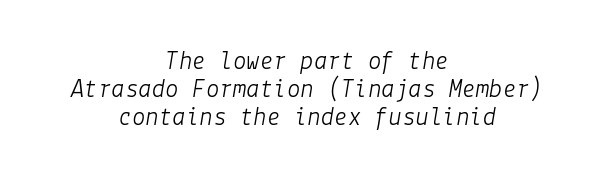
Q: Is the text bold? A: No.
Q: Is the text italic (slanted)? A: Yes, it leans right by about 9 degrees.
Q: Is the text underlined? A: No.
Q: How is the paragraph aligned? A: Centered.
Q: Is the spacing between letters normal or unusually wide? A: Normal.
Q: Is the spacing between lines tight, normal or loose? A: Tight.
